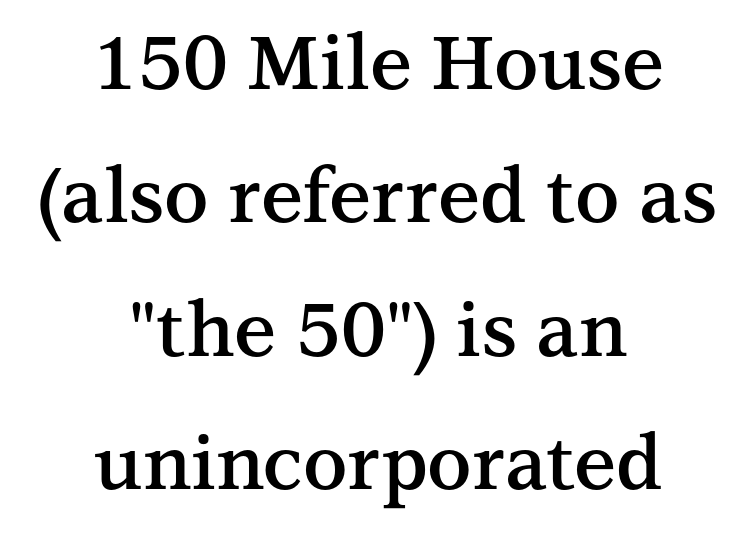
The typography opts for an upright posture over an oblique one. Typeset on center — no edge is straight. Check where the strokes stop: tiny serifs finish them off. Spacing verdict: proportional, widths tailored to each character.
